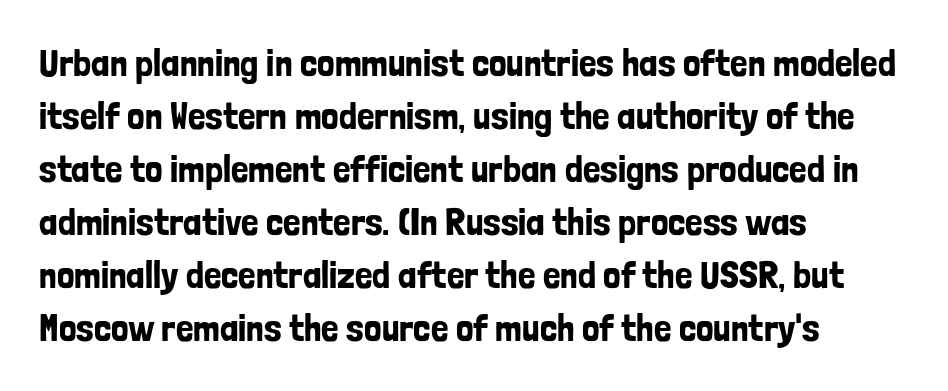
Q: Is the text italic (slanted)? A: No, it is upright.
Q: Is the typeface a serif or a sans-serif typeface? A: Sans-serif.
Q: Is the text underlined? A: No.
Q: How is the paragraph aligned? A: Left-aligned.
Q: Is the spacing between letters normal or unusually wide? A: Normal.
Q: Is the spacing between lines tight, normal or loose? A: Normal.
Q: Width (condensed, normal, or wide)? A: Condensed.
Q: Stroke contrast? A: Low.
Q: x-height? A: Medium.
Q: Monospaced? A: No.
